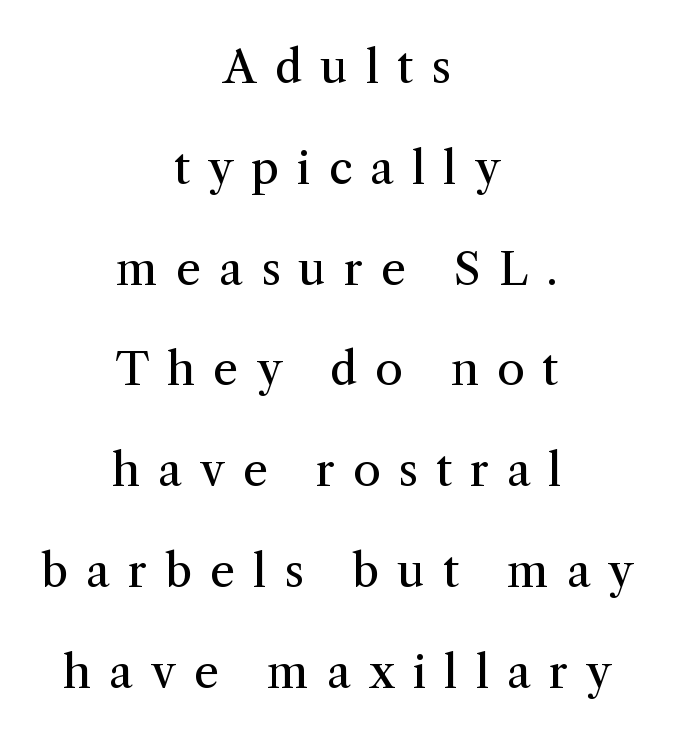
{"serif": "yes", "italic": "no", "bold": "no", "weight": "regular", "width": "normal", "stroke_contrast": "medium", "x_height": "medium", "monospaced": "no", "underline": "no", "align": "center", "line_spacing": "loose", "line_spacing_ratio": 2.24, "letter_spacing": "wide", "letter_spacing_em": 0.4, "glyph_px": 45}
